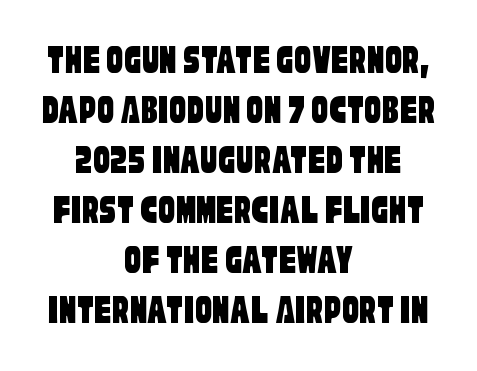
Classification — sans serif. The rendering uses natural spacing where letterforms have individual widths. Glyph-to-glyph distance matches everyday printed text. Horizontally, the lines are justified to the midpoint only.
